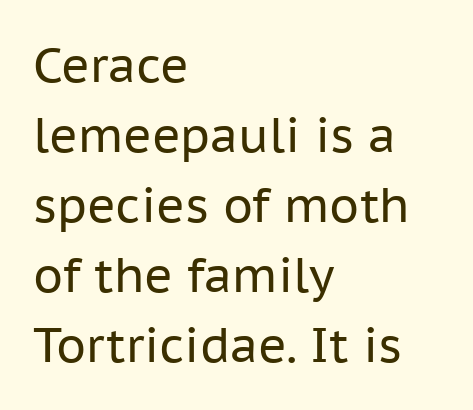
The passage shown is typeset with a sans-serif family. Stem width sits at or under what a default text font uses. What's the leading like? Ordinary, nothing unusual. Looks like regular typesetting: each glyph gets only the width it needs.
